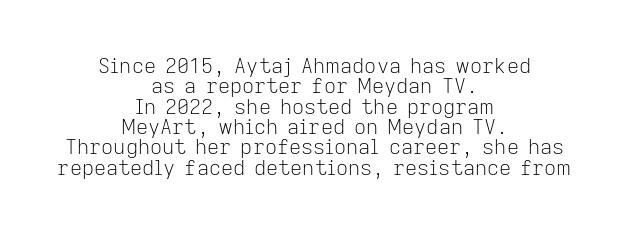
The image shows 21 px text type, upright; set centered, tight line spacing (0.97x), normal letter spacing, not underlined.
